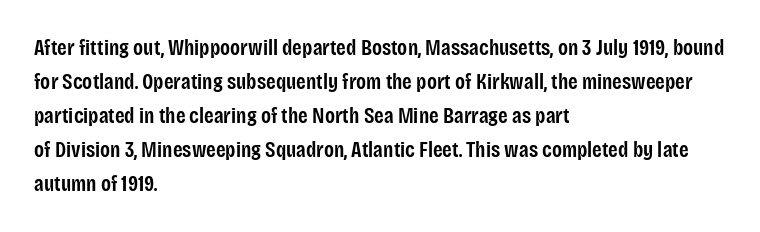
Q: Is the text bold? A: Semi-bold.
Q: Is the text italic (slanted)? A: No, it is upright.
Q: Is the text underlined? A: No.
Q: How is the paragraph aligned? A: Left-aligned.
Q: Is the spacing between letters normal or unusually wide? A: Normal.
Q: Is the spacing between lines tight, normal or loose? A: Normal.
